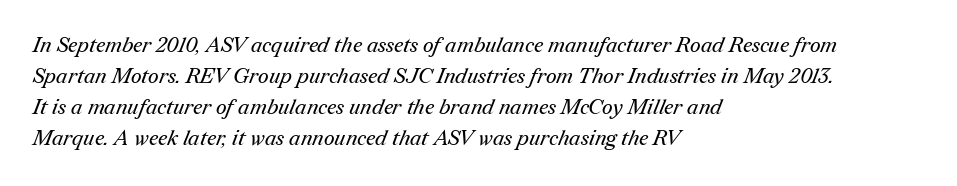
Q: Is the text bold? A: No.
Q: Is the text underlined? A: No.
Q: How is the paragraph aligned? A: Left-aligned.
Q: Is the spacing between letters normal or unusually wide? A: Normal.
Q: Is the spacing between lines tight, normal or loose? A: Normal.
